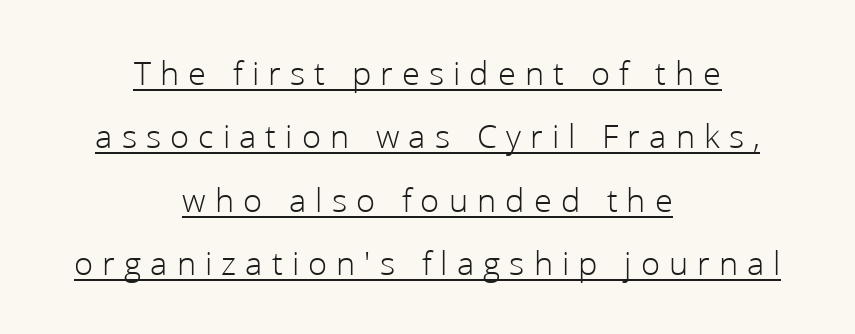
The image shows 35 px light sans-serif type, upright; set centered, line spacing 1.81x, unusually wide letter spacing (+0.26 em), underlined; low stroke contrast and a medium x-height.
